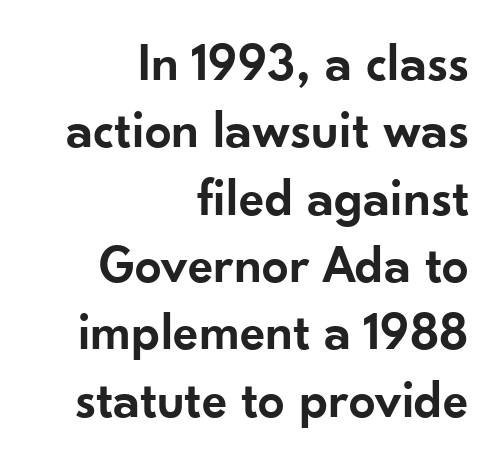
Q: Is the text bold? A: Semi-bold.
Q: Is the text italic (slanted)? A: No, it is upright.
Q: Is the typeface a serif or a sans-serif typeface? A: Sans-serif.
Q: Is the text underlined? A: No.
Q: How is the paragraph aligned? A: Right-aligned.
Q: Is the spacing between letters normal or unusually wide? A: Normal.
Q: Is the spacing between lines tight, normal or loose? A: Normal.
Q: Width (condensed, normal, or wide)? A: Normal.
Q: Stroke contrast? A: Low.
Q: x-height? A: Small.
Q: Monospaced? A: No.
